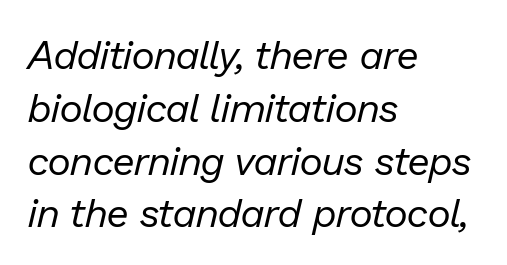
The image shows 40 px regular-weight type, italic (leaning right); set left-aligned, normal line spacing (1.32x), normal letter spacing, not underlined; low stroke contrast and a medium x-height.
